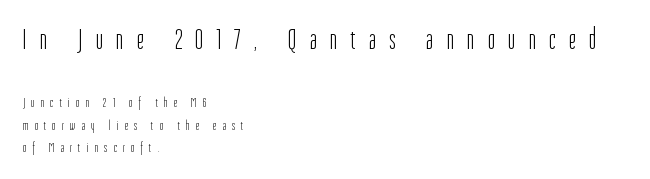
{"serif": "no", "italic": "no", "bold": "no", "weight": "light", "width": "condensed", "stroke_contrast": "low", "x_height": "medium", "monospaced": "no", "underline": "no", "align": "left", "line_spacing": "normal", "line_spacing_ratio": 1.58, "letter_spacing": "wide", "letter_spacing_em": 0.45, "larger_block": "first", "size_ratio": 2.14, "glyph_px": 30}
